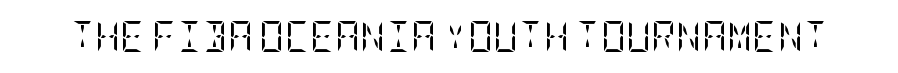
The image shows 31 px regular-weight, condensed serif type, upright; set normal letter spacing, not underlined; low stroke contrast and a large x-height.
